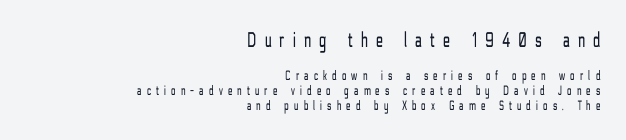
Clear beneath every line of the passage. The lines are quadded right. Block one is the big one; block two sits smaller underneath. The lettering stays uniformly vertical, giving the passage a roman look.
